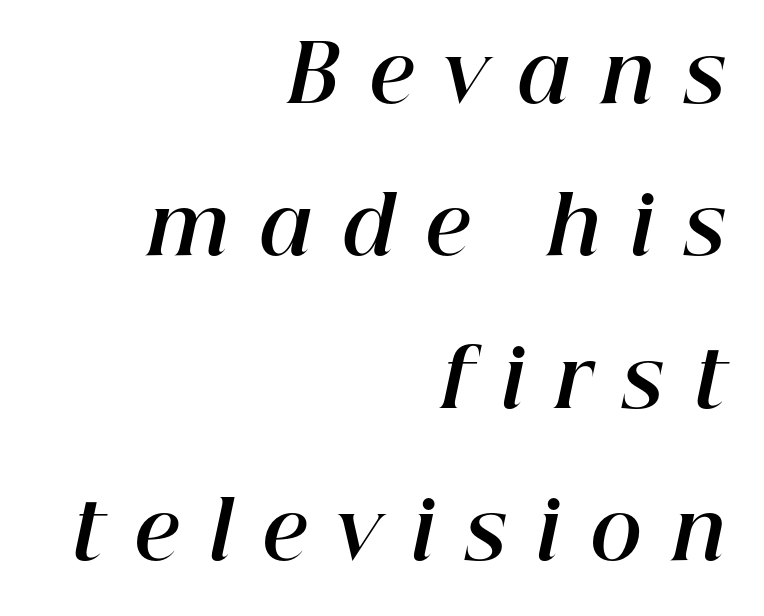
Q: Is the text bold? A: Yes.
Q: Is the text italic (slanted)? A: Yes, it leans right by about 12 degrees.
Q: Is the text underlined? A: No.
Q: How is the paragraph aligned? A: Right-aligned.
Q: Is the spacing between letters normal or unusually wide? A: Unusually wide.
Q: Is the spacing between lines tight, normal or loose? A: Loose.
Q: Width (condensed, normal, or wide)? A: Normal.
Q: Stroke contrast? A: High.
Q: x-height? A: Medium.
Q: Monospaced? A: No.
